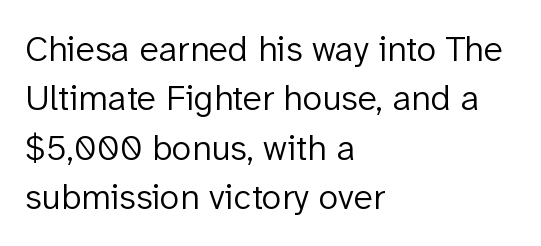
The image shows 36 px light sans-serif type, upright; set left-aligned, normal line spacing (1.37x), normal letter spacing, not underlined; low stroke contrast and a medium x-height.
